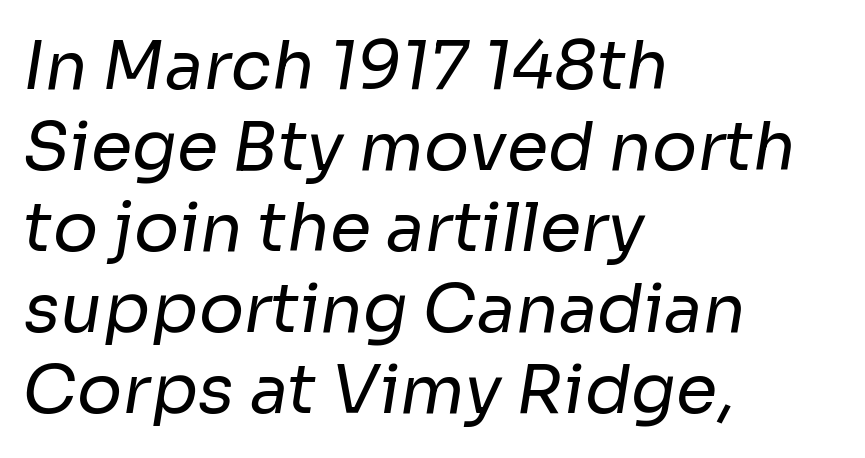
Each word holds together tightly as a unit, with standard inter-letter gaps. Is this a fixed-width face? No — the glyphs have proportional, varying widths. Decoration check: the copy has no underline. Which margin do the lines hug? The left one — the right edge is uneven. The type family on display is of the sans-serif kind. The characters are drawn with everyday or finer stroke widths.
